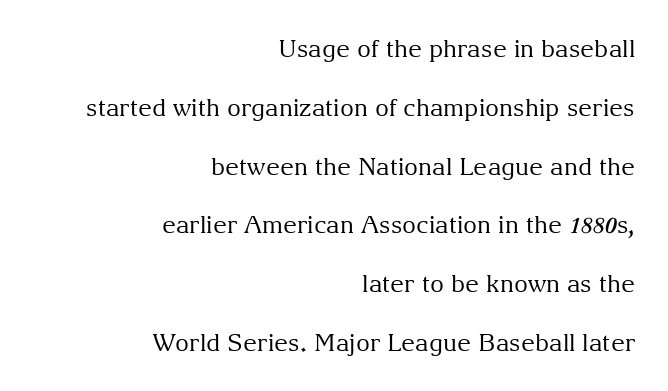
Q: Is the text bold? A: No.
Q: Is the text italic (slanted)? A: No, it is upright.
Q: Is the text underlined? A: No.
Q: How is the paragraph aligned? A: Right-aligned.
Q: Is the spacing between letters normal or unusually wide? A: Normal.
Q: Is the spacing between lines tight, normal or loose? A: Loose.
